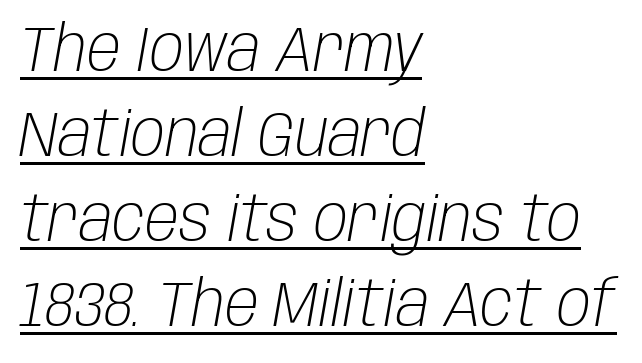
The image shows 63 px light, condensed type, italic (leaning right); set left-aligned, normal line spacing (1.35x), normal letter spacing, underlined; low stroke contrast and a large x-height.
